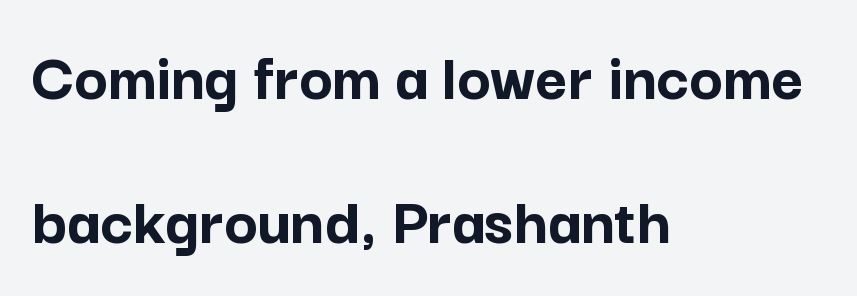
Classification — sans serif. These lines are rendered in a variable-pitch font. Underlining? Definitely not there. What's the leading like? Stretched, with rows far apart. Words appear dense and cohesive because spacing is normal.
